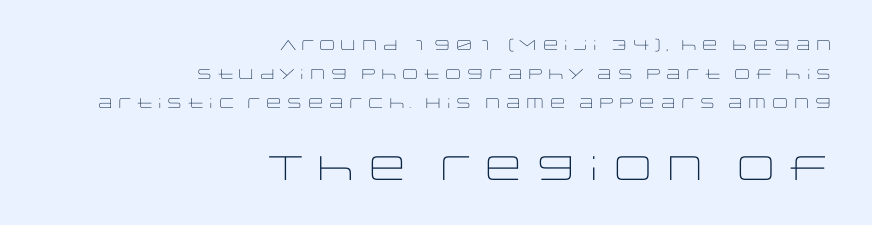
Q: Is the text bold? A: No.
Q: Is the text italic (slanted)? A: No, it is upright.
Q: Is the typeface a serif or a sans-serif typeface? A: Sans-serif.
Q: Is the text underlined? A: No.
Q: How is the paragraph aligned? A: Right-aligned.
Q: Is the spacing between letters normal or unusually wide? A: Normal.
Q: Is the spacing between lines tight, normal or loose? A: Loose.
Q: Which block of text is set in a larger size, the first (top) or the second (bottom)? A: The second (bottom) one.
Q: Width (condensed, normal, or wide)? A: Wide.
Q: Stroke contrast? A: Low.
Q: x-height? A: Large.
Q: Monospaced? A: No.
